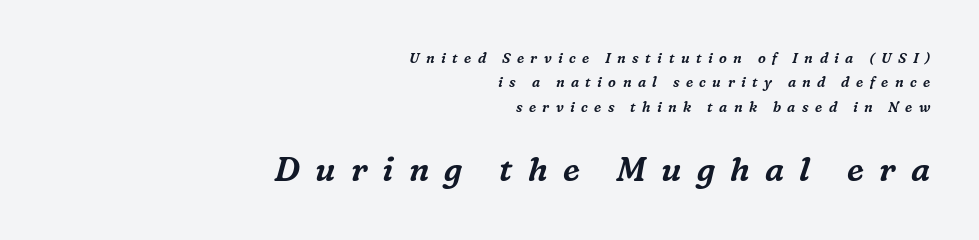
Check the space under the baseline: it is left empty. One-word summary of the alignment: right. Small over large — that's the arrangement of the two blocks here. To sum up the face: it has serifs.
